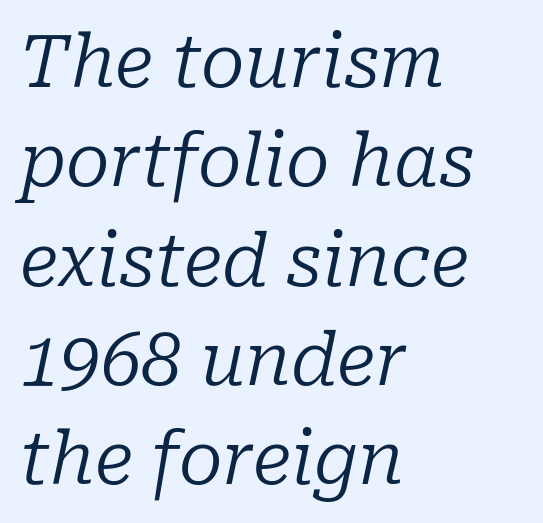
{"serif": "yes", "italic": "yes", "lean": "right", "slant_degrees": 10, "bold": "no", "weight": "regular", "width": "normal", "stroke_contrast": "low", "x_height": "medium", "monospaced": "no", "underline": "no", "align": "left", "line_spacing": "normal", "line_spacing_ratio": 1.38, "letter_spacing": "normal", "letter_spacing_em": 0.0, "glyph_px": 72}
